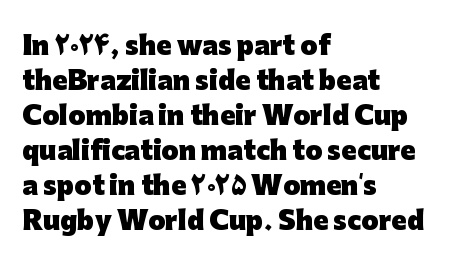
The image shows 25 px bold type, upright; set left-aligned, normal line spacing (1.4x), normal letter spacing, not underlined.
